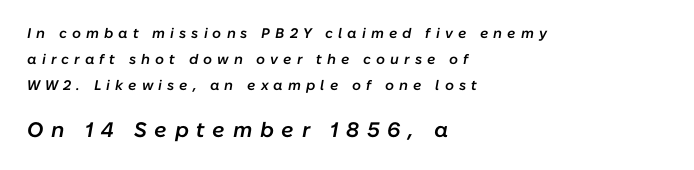
The image shows 21 px text type, italic (leaning right); set left-aligned, line spacing 1.85x, unusually wide letter spacing (+0.36 em), not underlined; the second (bottom) block is 1.5x larger.
